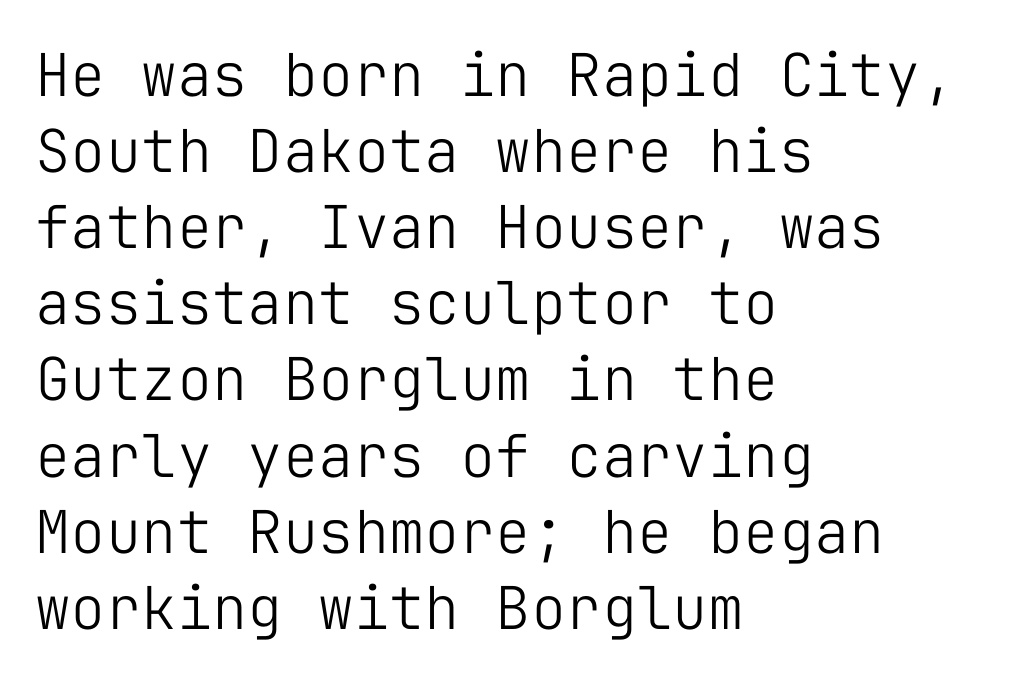
The image shows 59 px light sans-serif type, upright, monospaced; set left-aligned, normal line spacing (1.29x), normal letter spacing, not underlined; low stroke contrast and a medium x-height.
